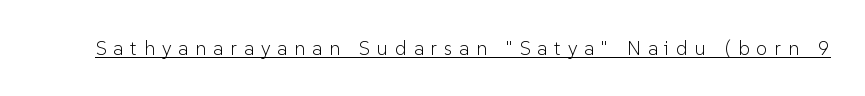
Students, observe the line beneath the letters — that is underlining. Tracking value appears strongly positive — letters spread wide. Compared with a typical body face, this is equally light or lighter still. The specimen reads as upright at a glance.
